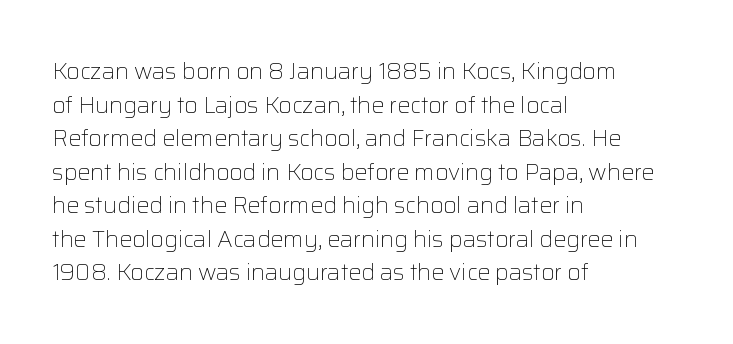
What stands out about the letter spacing? Nothing — it is the standard amount. Type without underlining. You can tell it's not italic because the verticals are truly vertical. Is there much room between lines? A standard amount, neither cramped nor airy.
